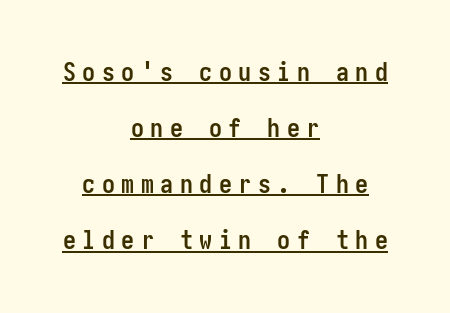
{"italic": "no", "bold": "yes", "underline": "yes", "align": "center", "line_spacing": "loose", "line_spacing_ratio": 2.16, "letter_spacing": "wide", "letter_spacing_em": 0.25, "glyph_px": 26}
